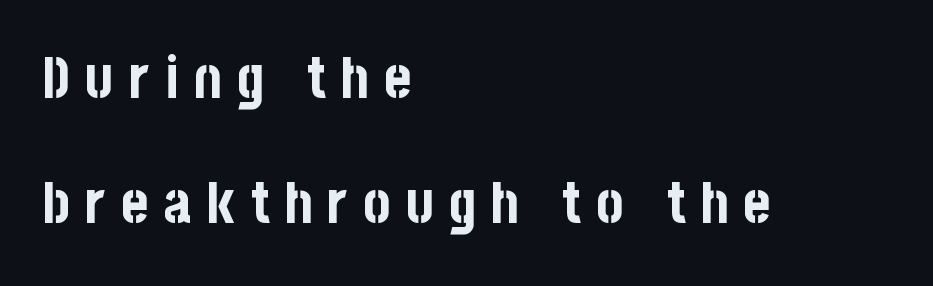
The image shows 58 px bold, condensed sans-serif type, upright; set left-aligned, loose line spacing (2.16x), unusually wide letter spacing (+0.26 em), not underlined; low stroke contrast and a large x-height.
